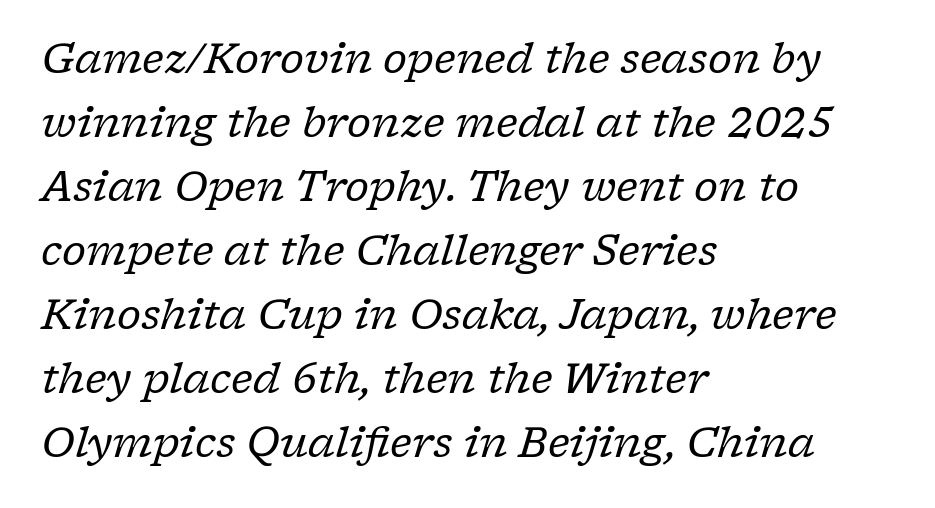
Bare-footed words on every line. Characters follow at the spacing the type designer built in. Note the varied advance widths — an 'i' is clearly narrower than an 'm'. The rendering anchors every line to the left-hand side.
